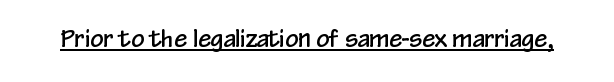
You can see a thin bar hugging the bottom of the glyphs. This rendering leaves character spacing at its baseline value. Style check: upright.
